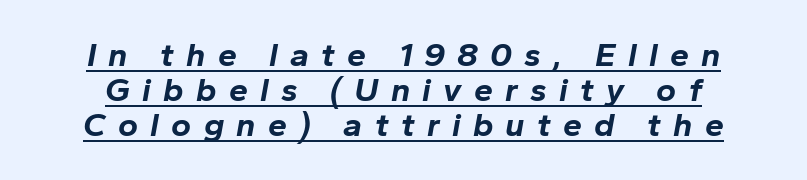
{"italic": "yes", "lean": "right", "slant_degrees": 10, "bold": "yes", "weight": "bold", "width": "normal", "stroke_contrast": "low", "x_height": "medium", "monospaced": "no", "underline": "yes", "line_spacing": "tight", "line_spacing_ratio": 1.03, "letter_spacing": "wide", "letter_spacing_em": 0.36, "glyph_px": 34}
